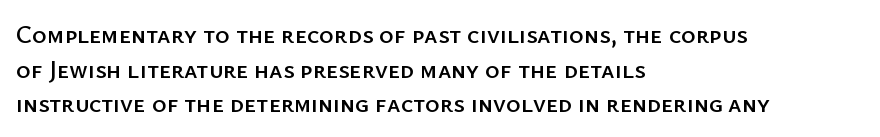
{"italic": "no", "underline": "no", "align": "left", "line_spacing": "normal", "line_spacing_ratio": 1.39, "letter_spacing": "normal", "letter_spacing_em": 0.0, "glyph_px": 25}
